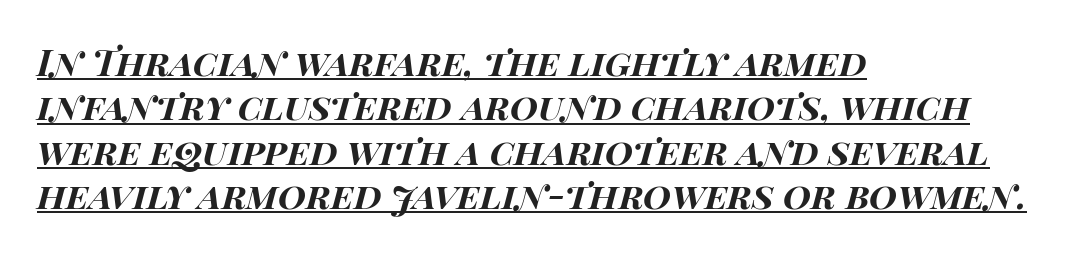
The image shows 36 px bold, wide type, italic (leaning right); set left-aligned, line spacing 1.23x, normal letter spacing, underlined; high stroke contrast and a large x-height.
